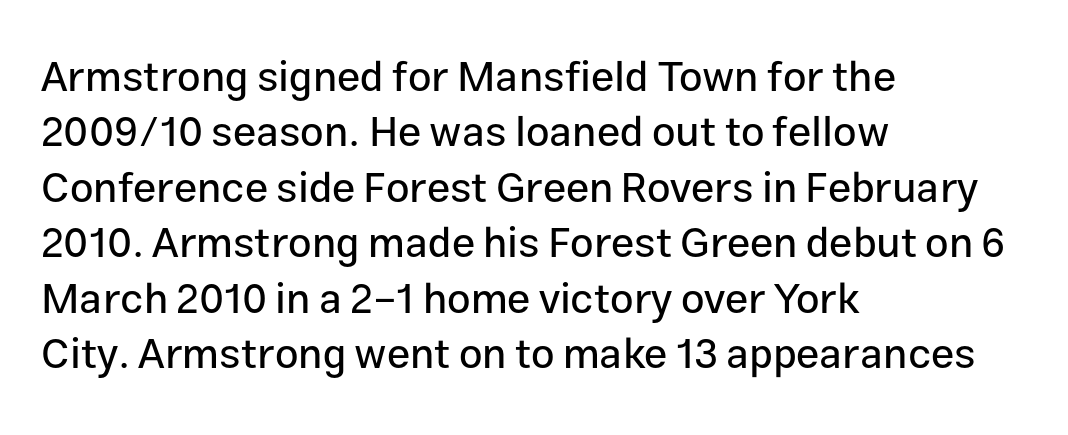
The image shows 42 px sans-serif type, upright; set left-aligned, normal line spacing (1.32x), normal letter spacing, not underlined; low stroke contrast and a medium x-height.
